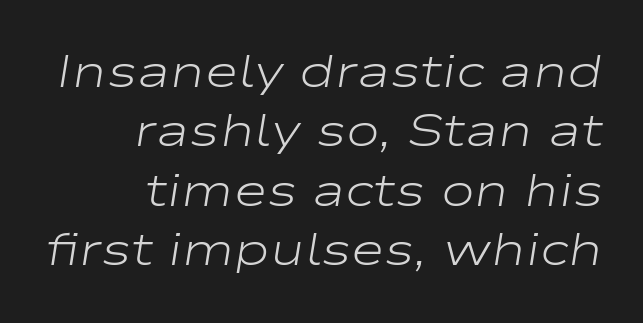
The image shows 46 px light, wide type, italic (leaning right); set right-aligned, normal line spacing (1.29x), normal letter spacing, not underlined; low stroke contrast and a medium x-height.
